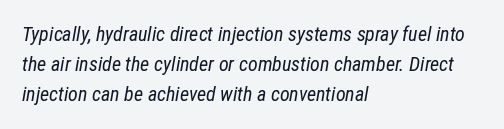
Has an underline been added? It has not. Stroke mass is kept to a normal reading level or below. Observe the lean: these are italic letterforms. Each word holds together tightly as a unit, with standard inter-letter gaps. The typesetter chose a ragged-right arrangement here. The rendering uses a moderate line-height, typical for paragraphs.
